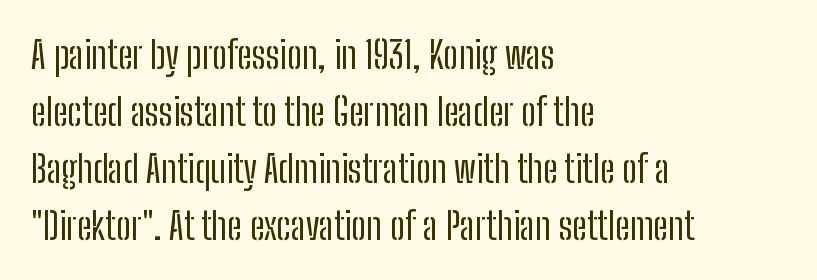
The image shows 38 px regular-weight, condensed sans-serif type, upright; set left-aligned, normal line spacing (1.5x), normal letter spacing, not underlined; low stroke contrast and a medium x-height.
